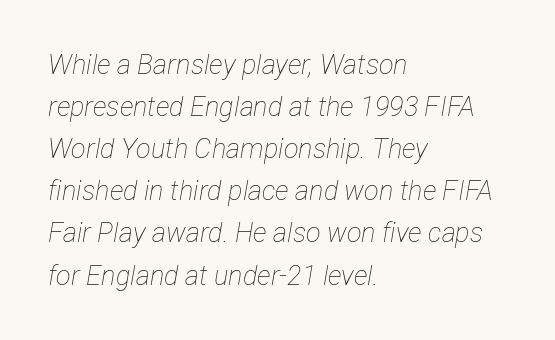
The image shows 27 px text type, italic (leaning right); set left-aligned, normal line spacing (1.56x), normal letter spacing, not underlined.
